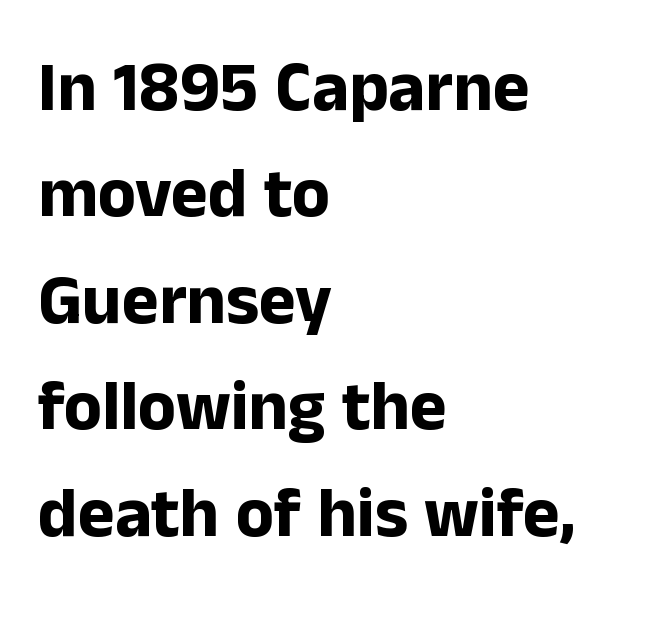
Here the designer chose a conventional face with non-uniform glyph widths. The face used here is a sans, in the tradition of grotesques and geometrics. Rendered with straight, roman letterforms. Default kerning and tracking; the words read as compact shapes. Layout note: lines flush left. Type without underlining.
